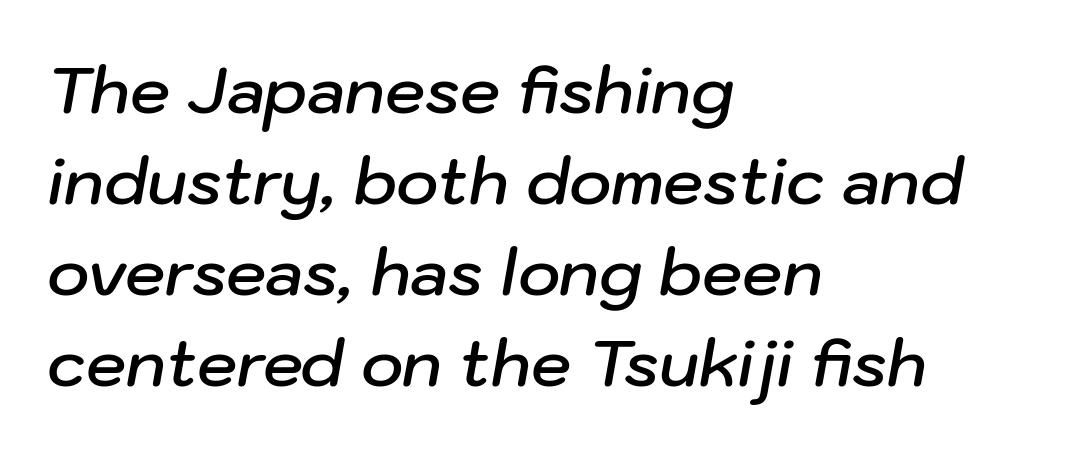
{"italic": "yes", "lean": "right", "slant_degrees": 10, "bold": "semi", "weight": "semibold", "width": "normal", "stroke_contrast": "low", "x_height": "medium", "monospaced": "no", "underline": "no", "align": "left", "line_spacing": "normal", "line_spacing_ratio": 1.42, "letter_spacing": "normal", "letter_spacing_em": 0.0, "glyph_px": 64}
